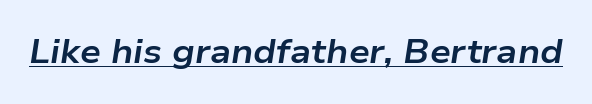
Q: Is the text bold? A: Yes.
Q: Is the text italic (slanted)? A: Yes, it leans right by about 9 degrees.
Q: Is the text underlined? A: Yes.
Q: Is the spacing between letters normal or unusually wide? A: Normal.
Q: Width (condensed, normal, or wide)? A: Wide.
Q: Stroke contrast? A: Low.
Q: x-height? A: Medium.
Q: Monospaced? A: No.
